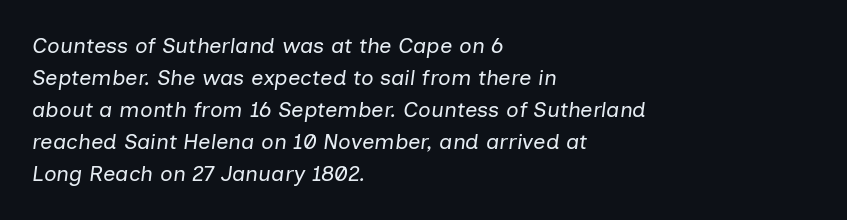
The image shows 22 px text type, italic (leaning right); set left-aligned, normal line spacing (1.46x), normal letter spacing, not underlined.
